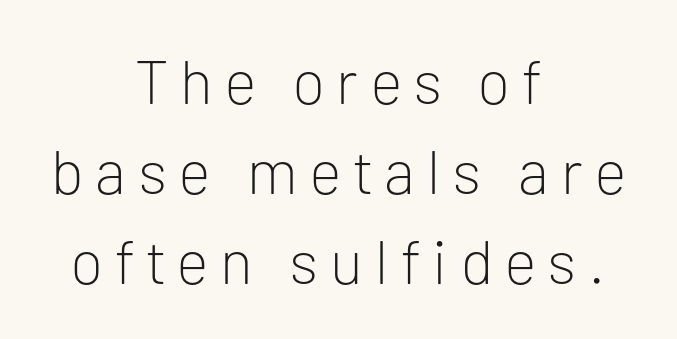
{"serif": "no", "italic": "no", "bold": "no", "weight": "light", "width": "normal", "stroke_contrast": "low", "x_height": "medium", "monospaced": "no", "underline": "no", "align": "center", "line_spacing": "normal", "line_spacing_ratio": 1.45, "letter_spacing": "wide", "letter_spacing_em": 0.2, "glyph_px": 62}
